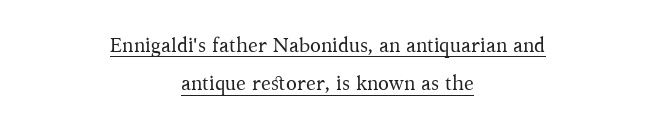
These lines were composed using upright roman letters. Every word sits above its own underline. What stands out about the letter spacing? Nothing — it is the standard amount. The setting favours the middle, as headings and verse often do.
